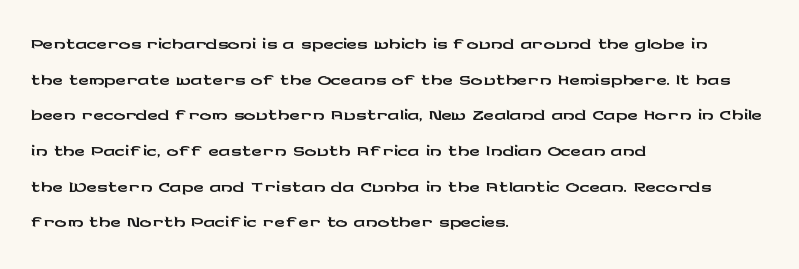
{"serif": "no", "italic": "no", "width": "wide", "stroke_contrast": "low", "x_height": "medium", "monospaced": "no", "underline": "no", "align": "left", "line_spacing_ratio": 1.23, "letter_spacing": "normal", "letter_spacing_em": 0.0, "glyph_px": 29}
